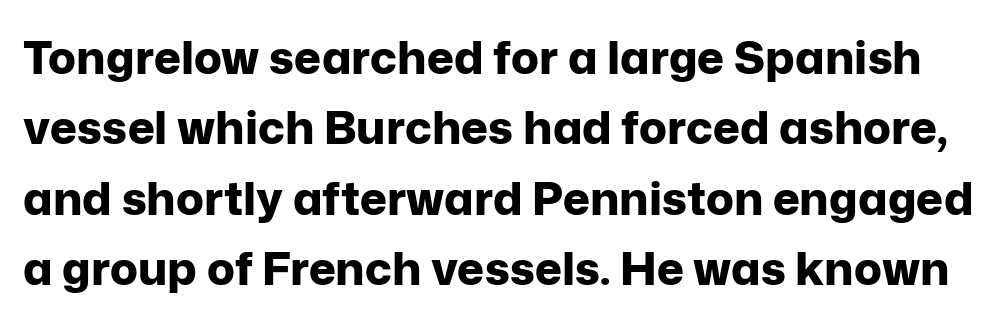
The image shows 46 px bold sans-serif type, upright; set normal line spacing (1.53x), normal letter spacing, not underlined; low stroke contrast and a medium x-height.
